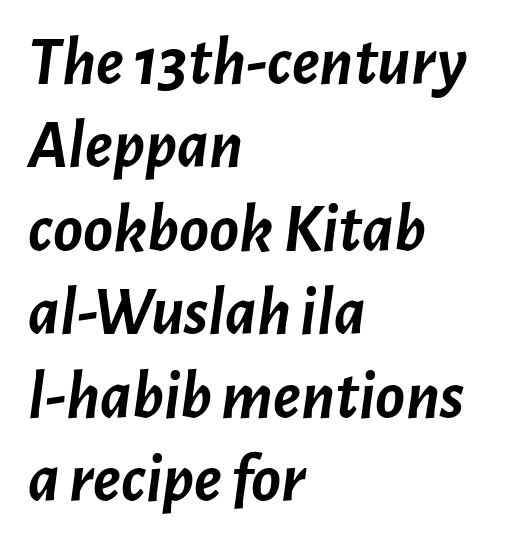
You can tell it's italic because the verticals aren't actually vertical. All the whitespace from short lines collects on the right. Does the weight exceed regular? Yes, all the way to bold. Compared with typical body copy, the letter spacing here is the same.
